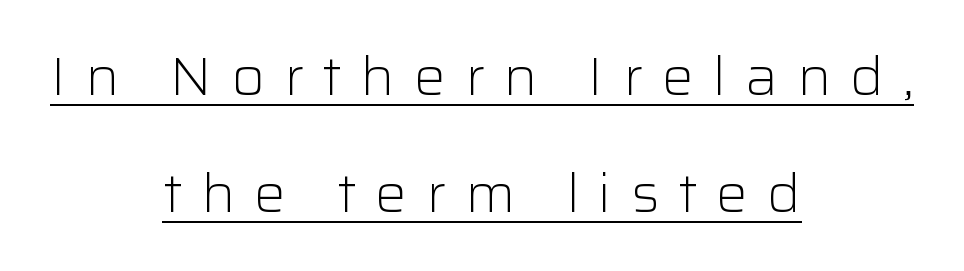
You could fit nearly another row in the gap between these rows. The font sits on the lighter half of the weight spectrum, regular included. These lines are composed in type without serifs. Posture: upright roman.
